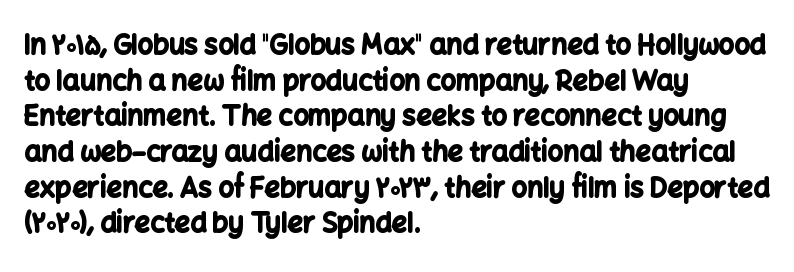
Q: Is the text bold? A: Yes.
Q: Is the text italic (slanted)? A: No, it is upright.
Q: Is the text underlined? A: No.
Q: How is the paragraph aligned? A: Left-aligned.
Q: Is the spacing between letters normal or unusually wide? A: Normal.
Q: Is the spacing between lines tight, normal or loose? A: Normal.
